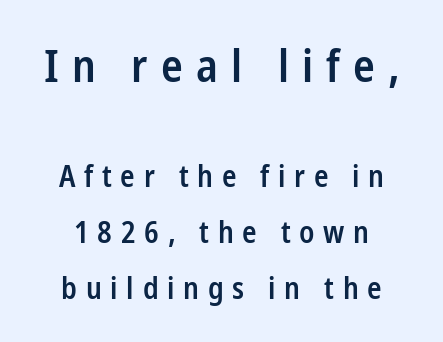
The letters are spread apart with noticeably loose tracking. Are there feet on the stems? There aren't — it's a sans. The space beneath each line is pristine and unruled. Typesetter's note: demi weight, one step under bold.
